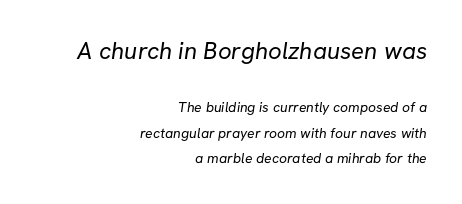
{"bold": "no", "underline": "no", "align": "right", "line_spacing_ratio": 1.83, "letter_spacing": "normal", "letter_spacing_em": 0.0, "larger_block": "first", "size_ratio": 1.71, "glyph_px": 24}
